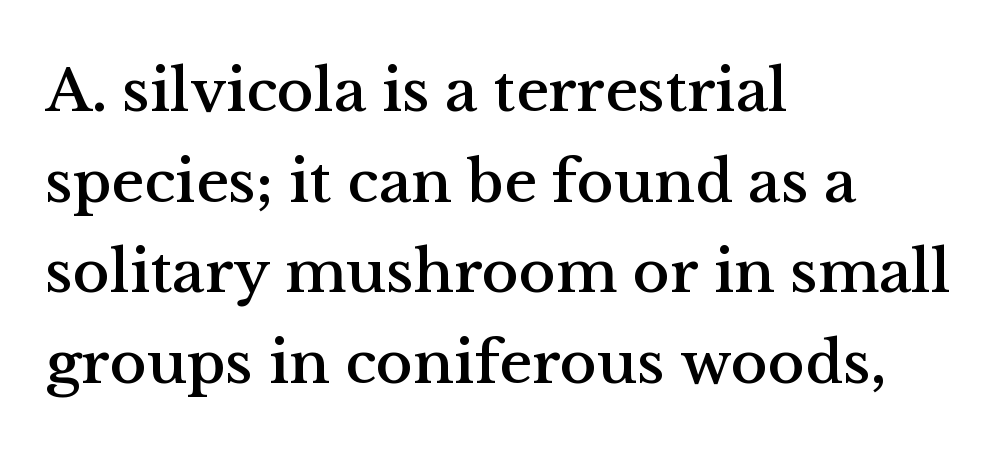
The image shows 62 px serif type, upright; set left-aligned, normal line spacing (1.46x), normal letter spacing, not underlined; medium stroke contrast and a medium x-height.
